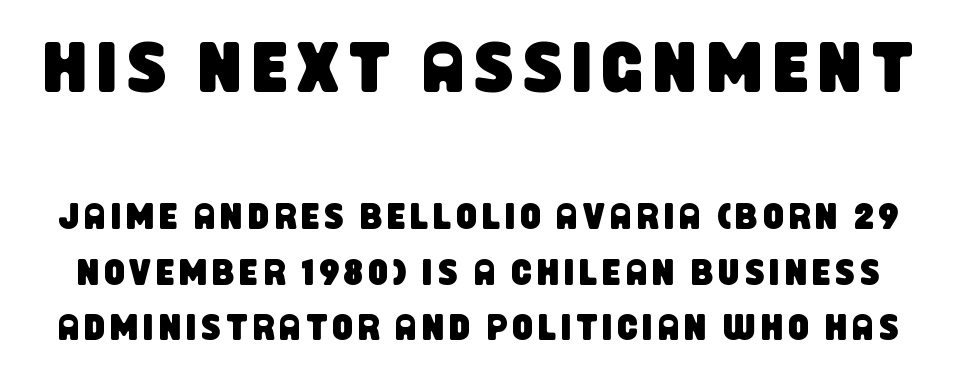
The image shows 71 px condensed sans-serif type; set normal line spacing (1.53x), not underlined; the first (top) block is 1.97x larger; low stroke contrast and a large x-height.
